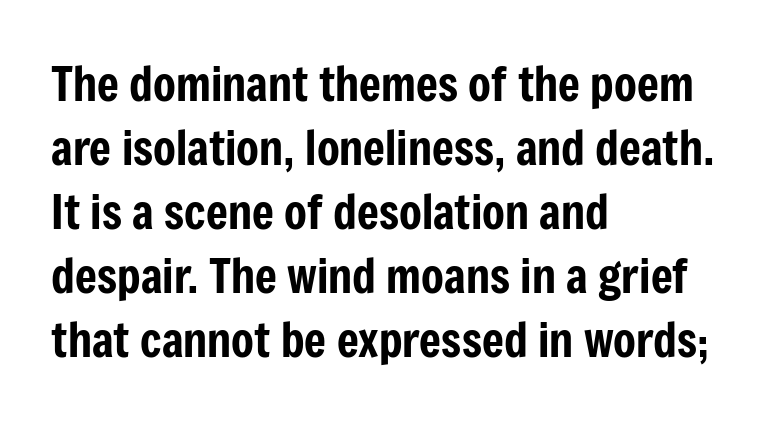
The image shows 47 px condensed sans-serif type, upright; set left-aligned, normal line spacing (1.36x), normal letter spacing, not underlined; low stroke contrast and a medium x-height.
